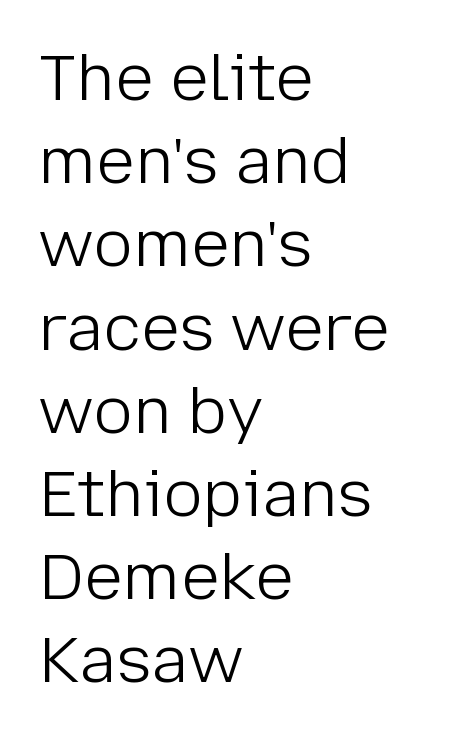
{"serif": "no", "italic": "no", "bold": "no", "weight": "light", "width": "normal", "stroke_contrast": "low", "x_height": "medium", "monospaced": "no", "underline": "no", "align": "left", "line_spacing": "normal", "line_spacing_ratio": 1.28, "letter_spacing": "normal", "letter_spacing_em": 0.0, "glyph_px": 65}
